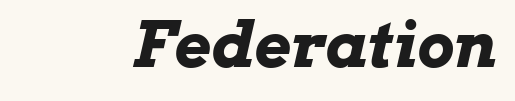
Compared with ordinary roman type, these characters are visibly tilted. The passage shown is typed in a proportional face where columns would drift. Strokes here are thick enough to call this a true bold. Tracking here is standard; glyphs follow each other at the usual distance.
